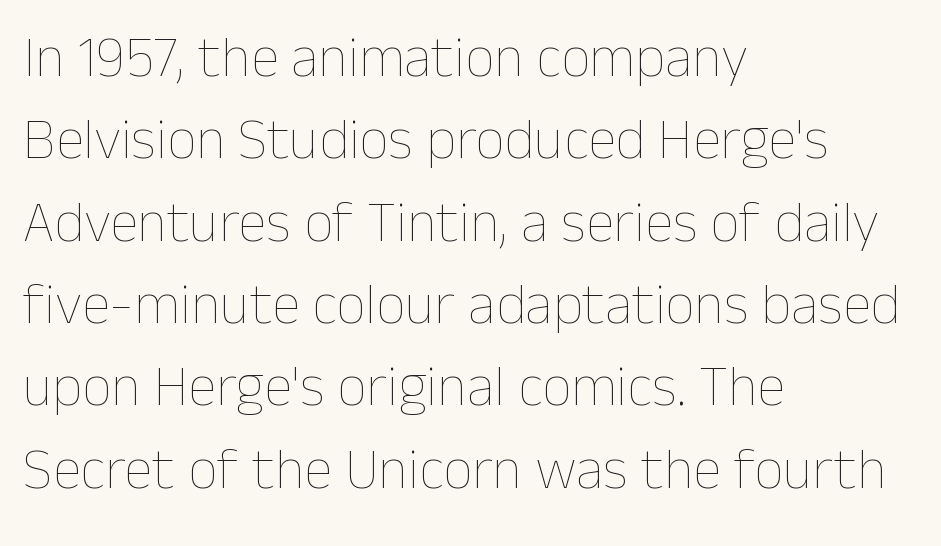
{"italic": "no", "bold": "no", "weight": "thin", "width": "normal", "stroke_contrast": "low", "x_height": "medium", "monospaced": "no", "underline": "no", "align": "left", "line_spacing": "normal", "line_spacing_ratio": 1.42, "letter_spacing": "normal", "letter_spacing_em": 0.0, "glyph_px": 58}
